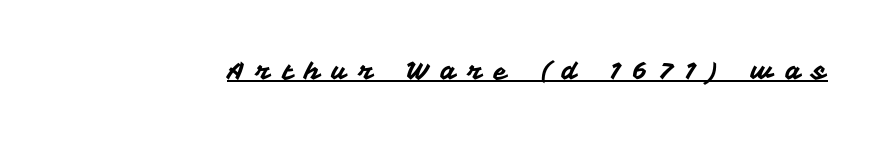
{"underline": "yes", "letter_spacing": "wide", "letter_spacing_em": 0.46, "glyph_px": 25}
